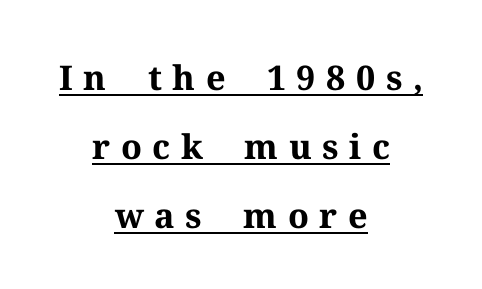
The image shows 34 px bold serif type, upright; set centered, loose line spacing (2.03x), unusually wide letter spacing (+0.31 em), underlined; medium stroke contrast and a medium x-height.
